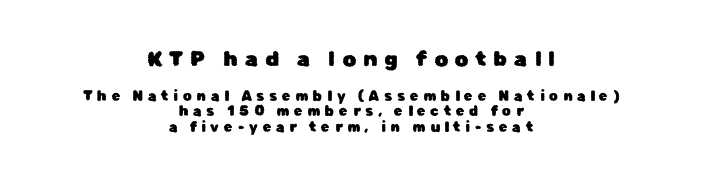
Every character sits straight up, as roman type does. Visually the block forms a symmetrical silhouette, jagged on both flanks. Does the leading feel generous? Not at all — it's pinched. The gap between lines stays unmarked. Which of the two is more prominent by size? The first, at the top.
